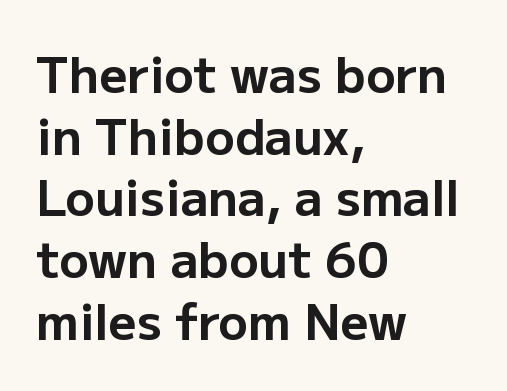
Typeset ragged right — the left edge is the straight one. Letter spacing: default. Reading down the column, the eye jumps a familiar distance to each next line. Note the varied advance widths — an 'i' is clearly narrower than an 'm'.
